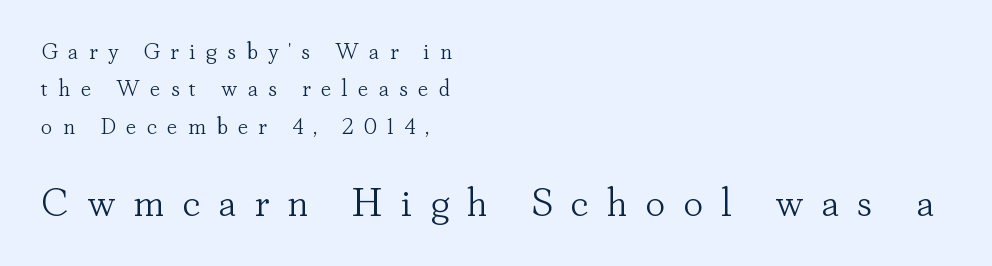
Q: Is the text bold? A: No.
Q: Is the text italic (slanted)? A: No, it is upright.
Q: Is the typeface a serif or a sans-serif typeface? A: Serif.
Q: Is the text underlined? A: No.
Q: How is the paragraph aligned? A: Left-aligned.
Q: Is the spacing between letters normal or unusually wide? A: Unusually wide.
Q: Is the spacing between lines tight, normal or loose? A: Normal.
Q: Which block of text is set in a larger size, the first (top) or the second (bottom)? A: The second (bottom) one.
Q: Width (condensed, normal, or wide)? A: Normal.
Q: Stroke contrast? A: Low.
Q: x-height? A: Small.
Q: Monospaced? A: No.
